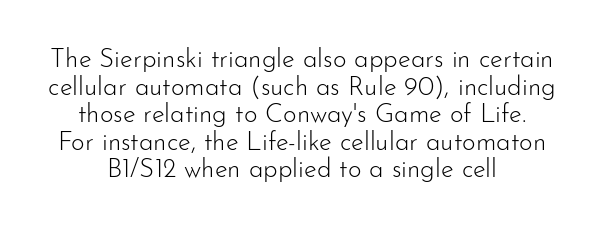
Q: Is the text bold? A: No.
Q: Is the text italic (slanted)? A: No, it is upright.
Q: Is the text underlined? A: No.
Q: How is the paragraph aligned? A: Centered.
Q: Is the spacing between letters normal or unusually wide? A: Normal.
Q: Is the spacing between lines tight, normal or loose? A: Tight.
